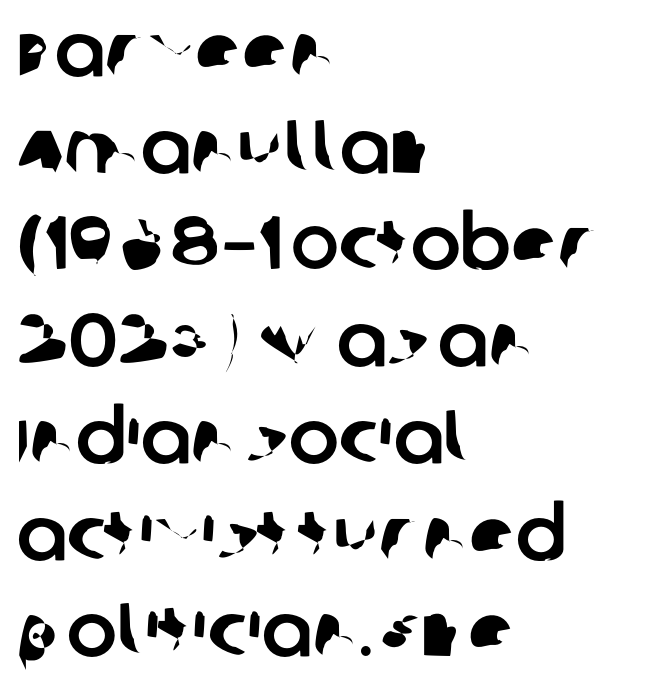
{"serif": "no", "width": "normal", "stroke_contrast": "low", "x_height": "large", "monospaced": "no", "underline": "no", "align": "left", "line_spacing": "normal", "line_spacing_ratio": 1.29, "letter_spacing": "normal", "letter_spacing_em": 0.0, "glyph_px": 75}
